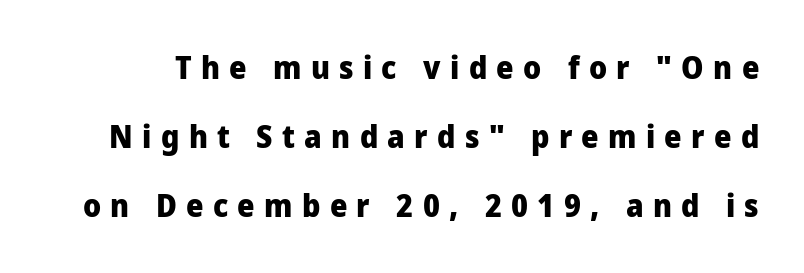
Lines of text with bare space underneath. When letters stand straight like this, we call the style roman or upright. A typesetter would call this proportional, since set widths differ per character. The designer dialed line spacing up above the default. The typeface chosen for these lines omits serifs. Tracking here is generous; glyphs stand well apart from one another.
